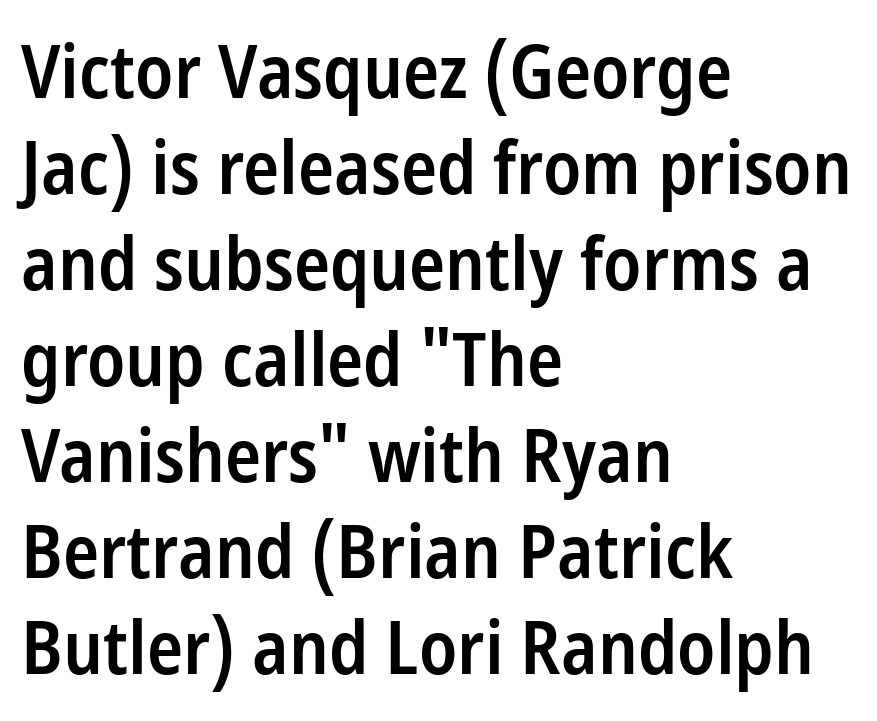
The image shows 75 px semibold, condensed sans-serif type, upright; set left-aligned, normal line spacing (1.28x), normal letter spacing, not underlined; low stroke contrast and a medium x-height.
